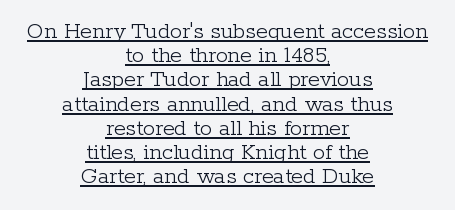
{"italic": "no", "bold": "no", "underline": "yes", "align": "center", "line_spacing": "tight", "line_spacing_ratio": 1.01, "letter_spacing": "normal", "letter_spacing_em": 0.0, "glyph_px": 24}
